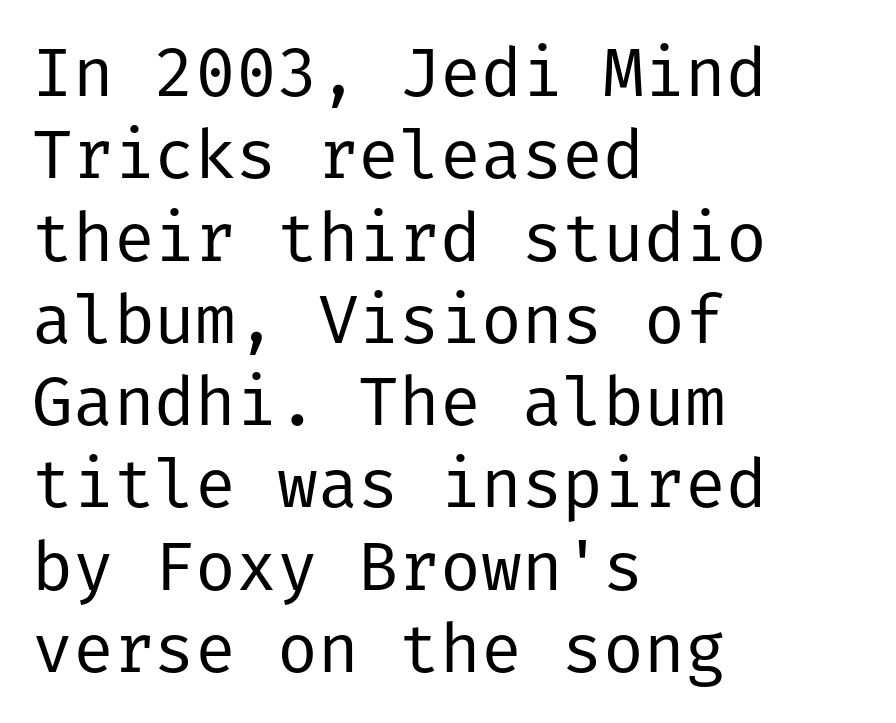
Q: Is the text bold? A: No.
Q: Is the text italic (slanted)? A: No, it is upright.
Q: Is the typeface a serif or a sans-serif typeface? A: Sans-serif.
Q: Is the text underlined? A: No.
Q: How is the paragraph aligned? A: Left-aligned.
Q: Is the spacing between letters normal or unusually wide? A: Normal.
Q: Width (condensed, normal, or wide)? A: Normal.
Q: Stroke contrast? A: Low.
Q: x-height? A: Medium.
